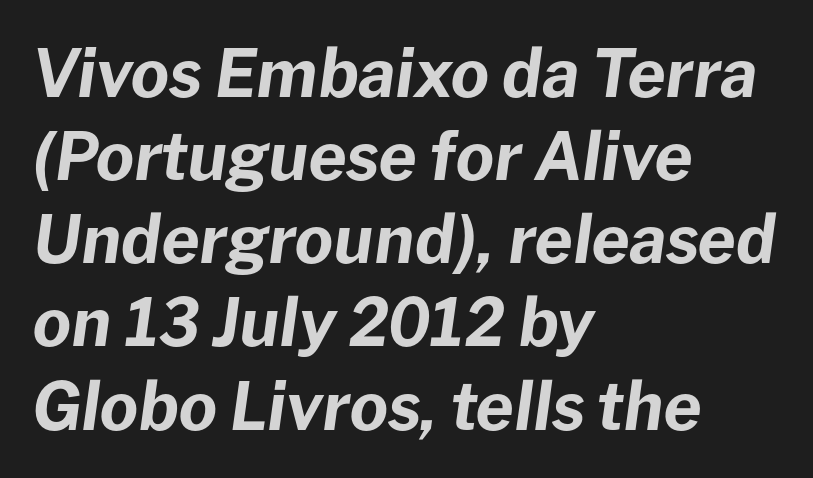
The image shows 66 px bold type, italic (leaning right); set left-aligned, normal line spacing (1.26x), normal letter spacing, not underlined; low stroke contrast and a medium x-height.
